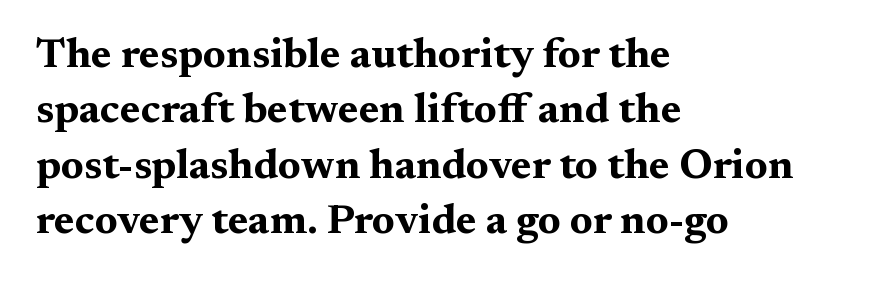
The image shows 42 px bold, wide serif type, upright; set left-aligned, normal line spacing (1.32x), normal letter spacing, not underlined; medium stroke contrast and a medium x-height.
